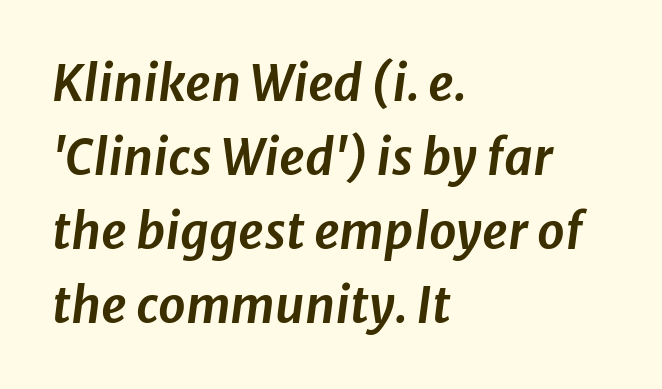
The image shows 49 px text type, italic (leaning right); set left-aligned, normal line spacing (1.51x), normal letter spacing, not underlined; low stroke contrast and a medium x-height.
